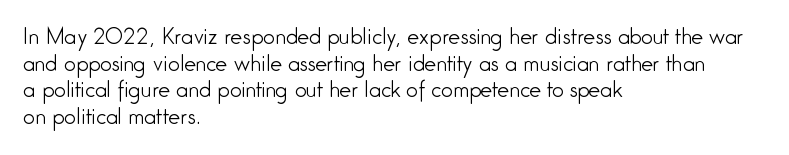
Q: Is the text bold? A: No.
Q: Is the text italic (slanted)? A: No, it is upright.
Q: Is the text underlined? A: No.
Q: How is the paragraph aligned? A: Left-aligned.
Q: Is the spacing between letters normal or unusually wide? A: Normal.
Q: Is the spacing between lines tight, normal or loose? A: Normal.
